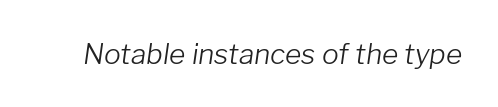
{"italic": "yes", "lean": "right", "slant_degrees": 8, "bold": "no", "weight": "light", "width": "normal", "stroke_contrast": "low", "x_height": "medium", "monospaced": "no", "underline": "no", "letter_spacing": "normal", "letter_spacing_em": 0.0, "glyph_px": 28}
